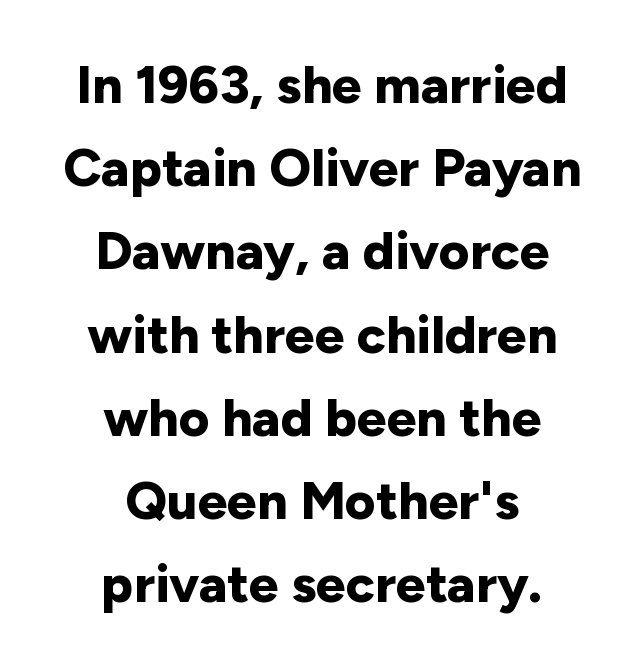
The image shows 53 px bold sans-serif type, upright; set centered, normal line spacing (1.57x), normal letter spacing, not underlined; low stroke contrast and a medium x-height.
